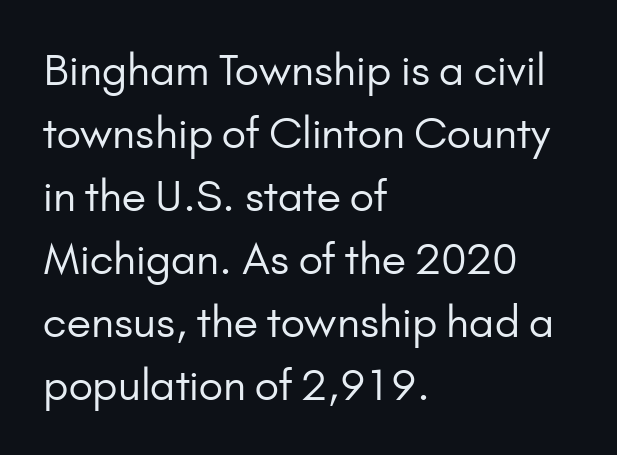
Q: Is the text bold? A: No.
Q: Is the text italic (slanted)? A: No, it is upright.
Q: Is the typeface a serif or a sans-serif typeface? A: Sans-serif.
Q: Is the text underlined? A: No.
Q: How is the paragraph aligned? A: Left-aligned.
Q: Is the spacing between letters normal or unusually wide? A: Normal.
Q: Is the spacing between lines tight, normal or loose? A: Normal.
Q: Width (condensed, normal, or wide)? A: Normal.
Q: Stroke contrast? A: Low.
Q: x-height? A: Small.
Q: Monospaced? A: No.
